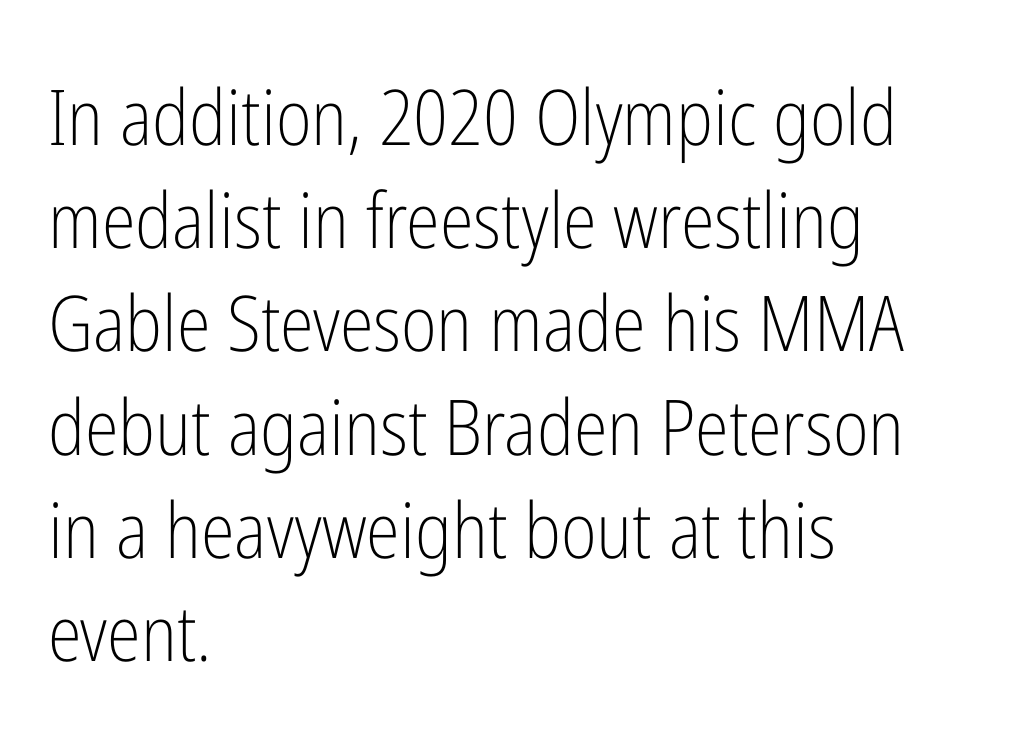
{"serif": "no", "italic": "no", "bold": "no", "weight": "light", "width": "condensed", "stroke_contrast": "low", "x_height": "medium", "monospaced": "no", "underline": "no", "align": "left", "line_spacing": "normal", "line_spacing_ratio": 1.34, "letter_spacing": "normal", "letter_spacing_em": 0.0, "glyph_px": 77}
